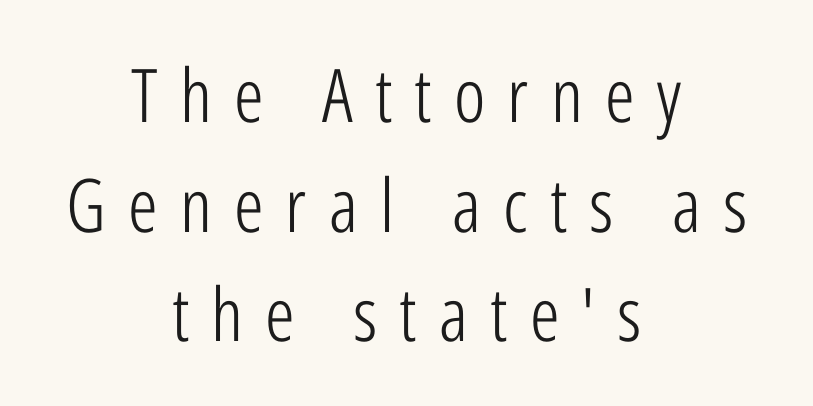
Q: Is the text bold? A: No.
Q: Is the text italic (slanted)? A: No, it is upright.
Q: Is the typeface a serif or a sans-serif typeface? A: Sans-serif.
Q: Is the text underlined? A: No.
Q: How is the paragraph aligned? A: Centered.
Q: Is the spacing between letters normal or unusually wide? A: Unusually wide.
Q: Is the spacing between lines tight, normal or loose? A: Normal.
Q: Width (condensed, normal, or wide)? A: Condensed.
Q: Stroke contrast? A: Low.
Q: x-height? A: Medium.
Q: Monospaced? A: No.
